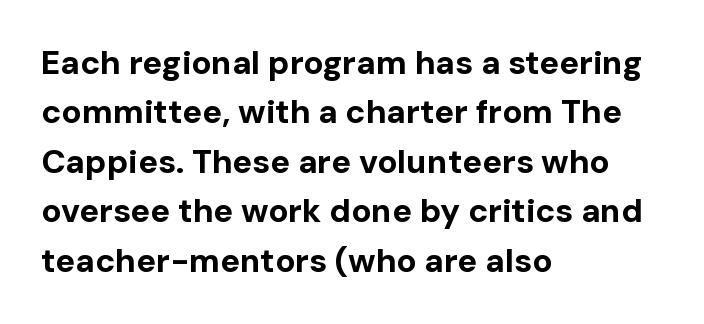
Q: Is the text bold? A: Yes.
Q: Is the text italic (slanted)? A: No, it is upright.
Q: Is the typeface a serif or a sans-serif typeface? A: Sans-serif.
Q: Is the text underlined? A: No.
Q: How is the paragraph aligned? A: Left-aligned.
Q: Is the spacing between letters normal or unusually wide? A: Normal.
Q: Is the spacing between lines tight, normal or loose? A: Normal.
Q: Width (condensed, normal, or wide)? A: Normal.
Q: Stroke contrast? A: Low.
Q: x-height? A: Medium.
Q: Monospaced? A: No.
